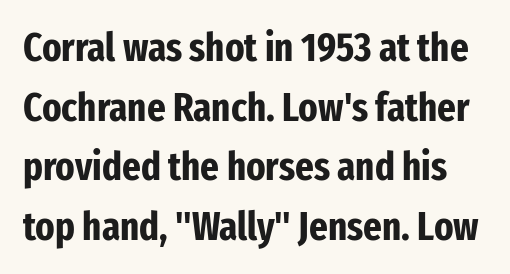
Q: Is the text bold? A: Yes.
Q: Is the text italic (slanted)? A: No, it is upright.
Q: Is the typeface a serif or a sans-serif typeface? A: Sans-serif.
Q: Is the text underlined? A: No.
Q: Is the spacing between letters normal or unusually wide? A: Normal.
Q: Is the spacing between lines tight, normal or loose? A: Normal.
Q: Width (condensed, normal, or wide)? A: Condensed.
Q: Stroke contrast? A: Low.
Q: x-height? A: Medium.
Q: Monospaced? A: No.
